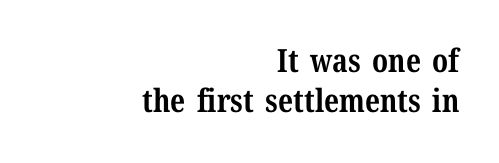
The rendering uses natural spacing where letterforms have individual widths. Posture: upright roman. This rendering employs a face with finishing strokes, i.e., a serif. Is the letter spacing exaggerated? No — it looks like the ordinary default.
